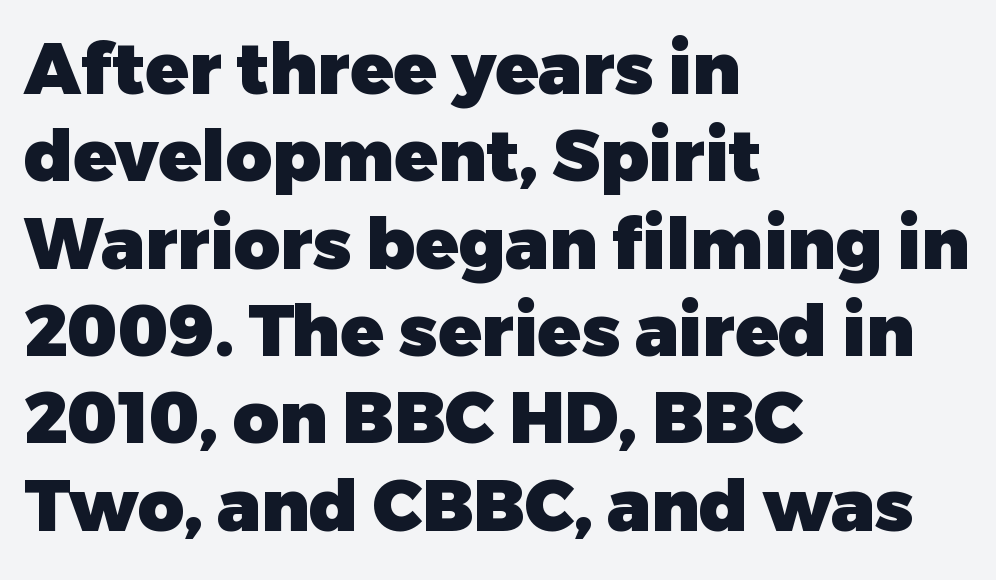
The image shows 71 px heavy sans-serif type, upright; set left-aligned, line spacing 1.23x, normal letter spacing, not underlined; low stroke contrast and a medium x-height.
